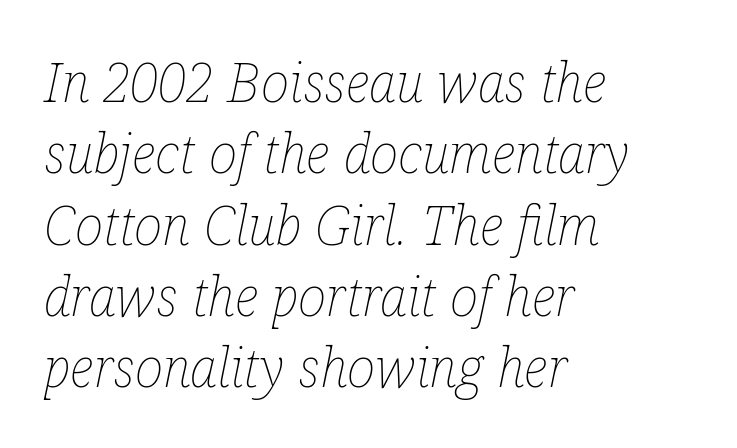
The face used here is rendered with its standard letterfit. A normal amount of white space separates one row of letters from the next. Every character sits at an angle, as italics do. Proportional: the letters do not fall into vertical columns. Casual observation: everything's shoved over to the left.
